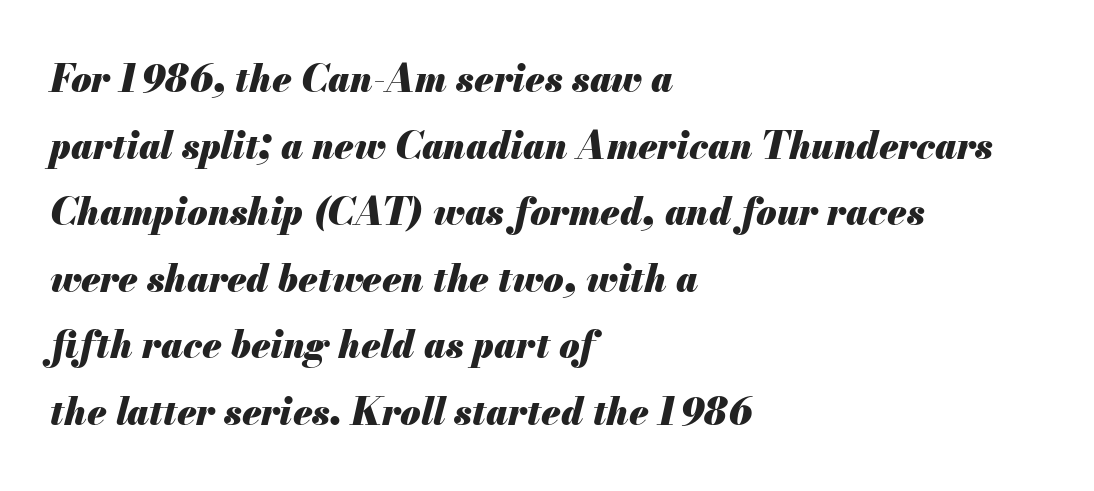
The image shows 37 px heavy type, italic (leaning right); set left-aligned, line spacing 1.8x, normal letter spacing, not underlined; medium stroke contrast and a small x-height.
